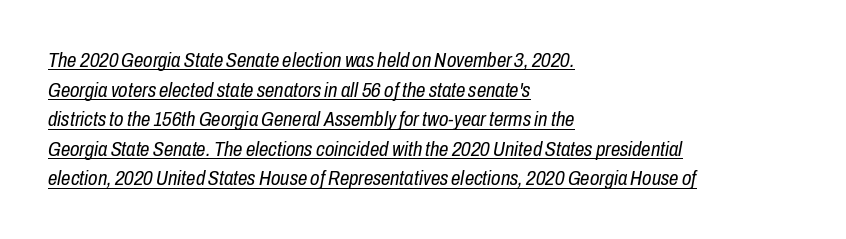
Q: Is the text bold? A: No.
Q: Is the text italic (slanted)? A: Yes, it leans right by about 10 degrees.
Q: Is the text underlined? A: Yes.
Q: How is the paragraph aligned? A: Left-aligned.
Q: Is the spacing between letters normal or unusually wide? A: Normal.
Q: Is the spacing between lines tight, normal or loose? A: Normal.
